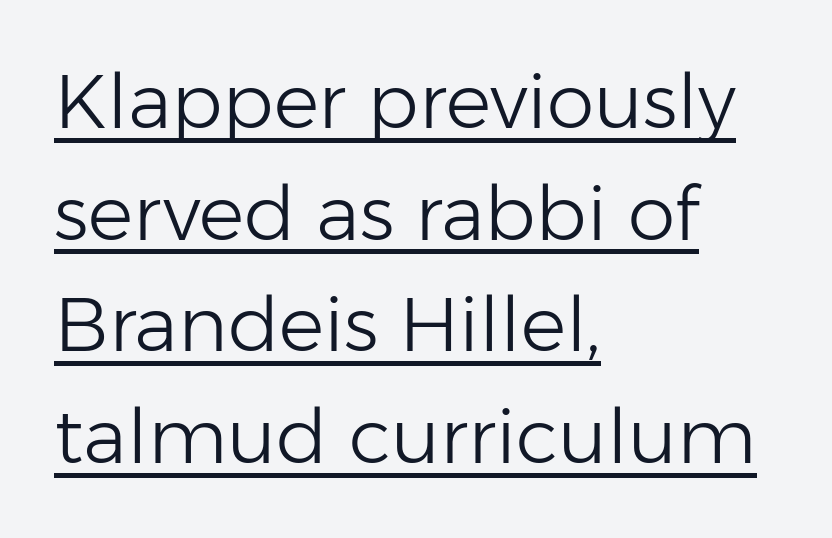
Leading: standard. The string is rendered with underlining switched on. Nothing sits at the stroke ends, so this counts as sans-serif. Unbolded letterforms with no extra heft. Spacing between characters is what you'd get straight out of the box. Varying glyph widths throughout — classic text-font behaviour.
